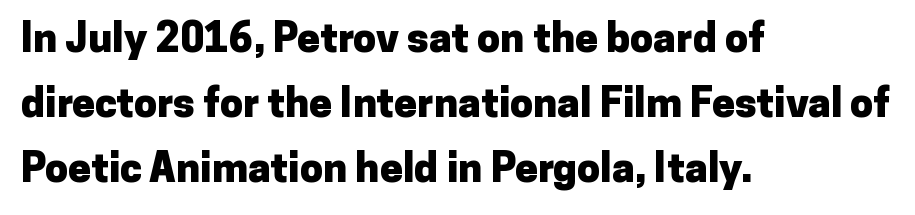
The image shows 41 px heavy sans-serif type, upright; set left-aligned, normal line spacing (1.59x), normal letter spacing, not underlined; low stroke contrast and a medium x-height.
